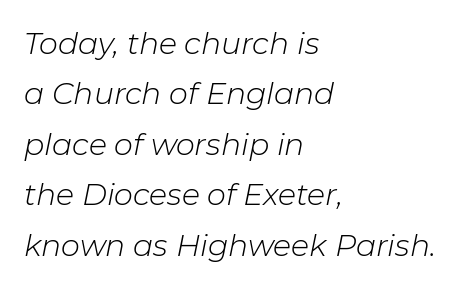
{"italic": "yes", "lean": "right", "slant_degrees": 11, "bold": "no", "weight": "light", "width": "normal", "stroke_contrast": "low", "x_height": "medium", "monospaced": "no", "underline": "no", "align": "left", "line_spacing": "normal", "line_spacing_ratio": 1.68, "letter_spacing": "normal", "letter_spacing_em": 0.0, "glyph_px": 30}
